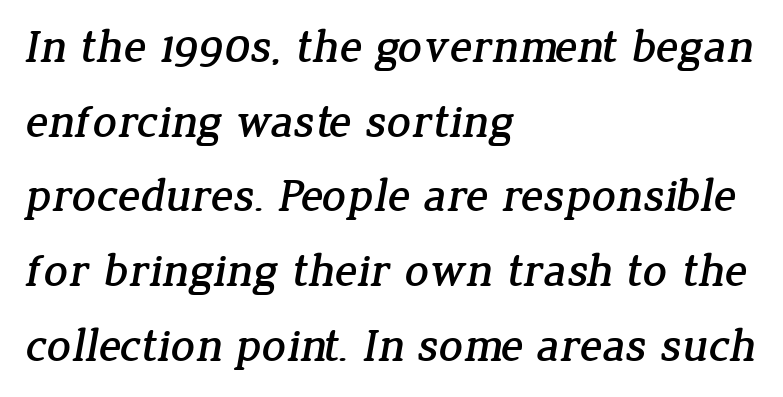
Q: Is the typeface a serif or a sans-serif typeface? A: Serif.
Q: Is the text underlined? A: No.
Q: How is the paragraph aligned? A: Left-aligned.
Q: Is the spacing between letters normal or unusually wide? A: Normal.
Q: Is the spacing between lines tight, normal or loose? A: Normal.
Q: Width (condensed, normal, or wide)? A: Normal.
Q: Stroke contrast? A: Low.
Q: x-height? A: Medium.
Q: Monospaced? A: No.
